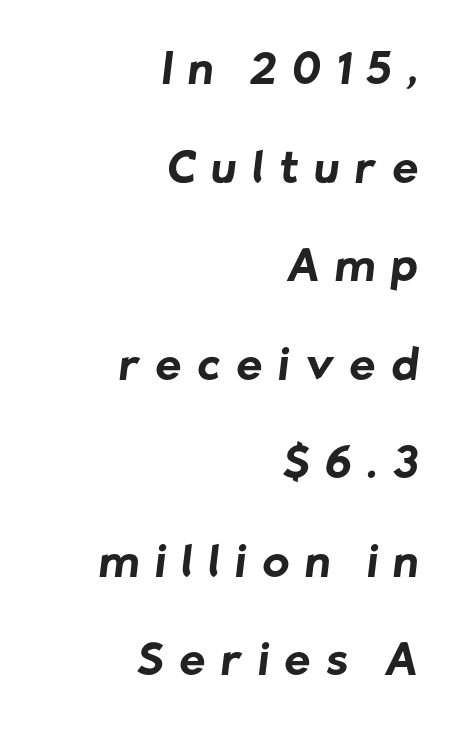
{"serif": "no", "bold": "yes", "weight": "bold", "width": "normal", "stroke_contrast": "low", "x_height": "medium", "monospaced": "no", "underline": "no", "align": "right", "line_spacing": "loose", "line_spacing_ratio": 2.24, "letter_spacing": "wide", "letter_spacing_em": 0.36, "glyph_px": 44}
